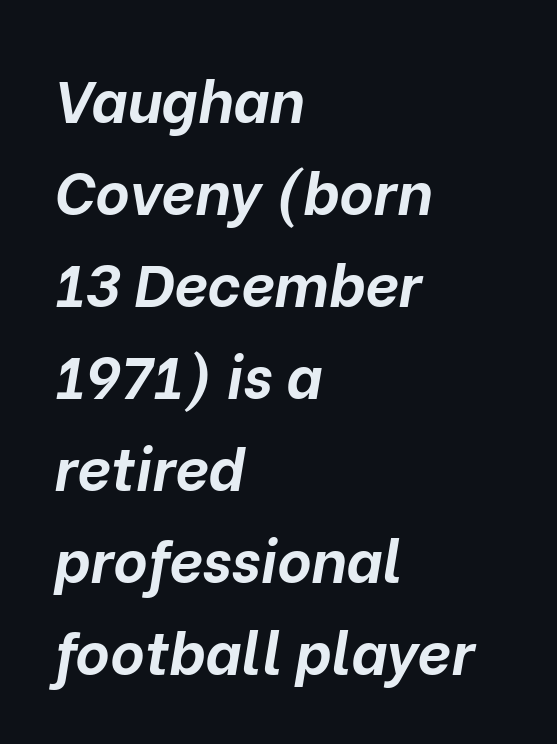
{"italic": "yes", "lean": "right", "slant_degrees": 10, "bold": "yes", "weight": "bold", "width": "normal", "stroke_contrast": "low", "x_height": "medium", "monospaced": "no", "underline": "no", "align": "left", "line_spacing": "normal", "line_spacing_ratio": 1.56, "letter_spacing": "normal", "letter_spacing_em": 0.0, "glyph_px": 59}
